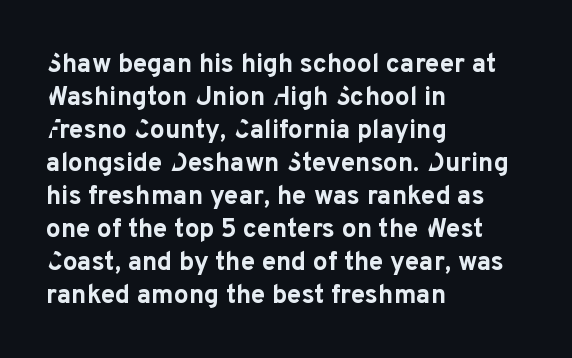
The leading is moderate, giving the passage an even texture. A dark, heavy texture on the line: the type is bold. Descenders hang freely into open space. Letter spacing: default. Notice how the passage keeps a crisp vertical edge on the left only. This is roman type, the default non-slanted kind.
